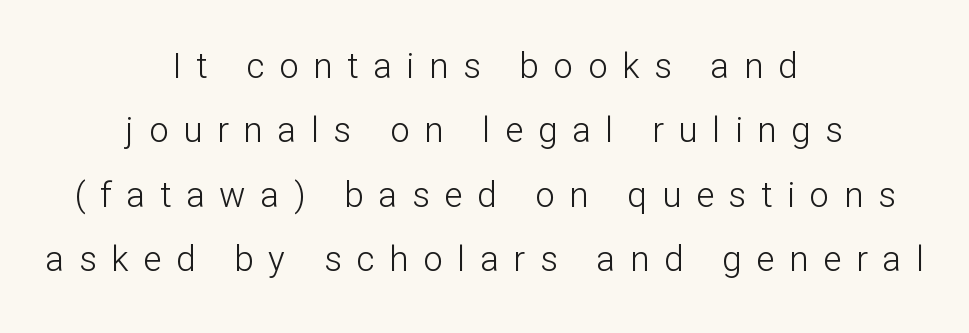
Q: Is the text bold? A: No.
Q: Is the text italic (slanted)? A: No, it is upright.
Q: Is the typeface a serif or a sans-serif typeface? A: Sans-serif.
Q: Is the text underlined? A: No.
Q: How is the paragraph aligned? A: Centered.
Q: Is the spacing between letters normal or unusually wide? A: Unusually wide.
Q: Width (condensed, normal, or wide)? A: Normal.
Q: Stroke contrast? A: Low.
Q: x-height? A: Medium.
Q: Monospaced? A: No.
